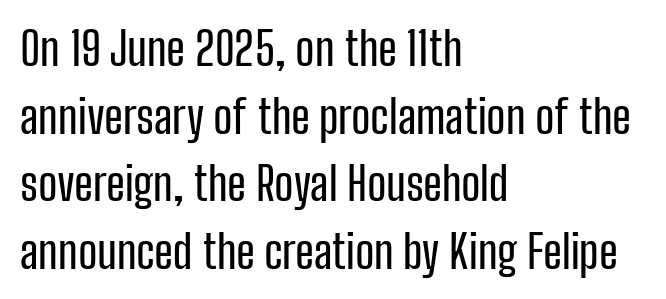
The image shows 46 px condensed sans-serif type, upright; set left-aligned, normal line spacing (1.47x), normal letter spacing, not underlined; low stroke contrast and a medium x-height.
